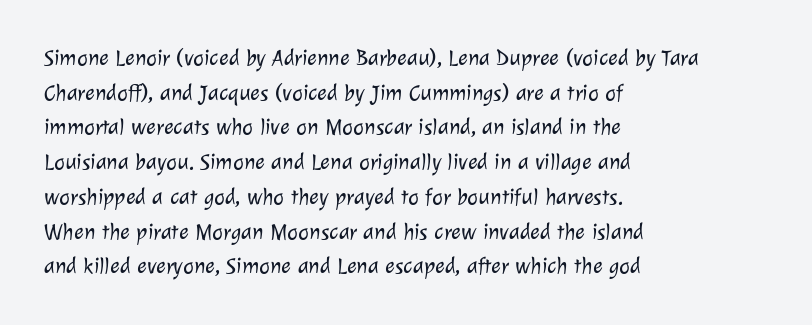
Q: Is the text bold? A: No.
Q: Is the text underlined? A: No.
Q: How is the paragraph aligned? A: Left-aligned.
Q: Is the spacing between letters normal or unusually wide? A: Normal.
Q: Is the spacing between lines tight, normal or loose? A: Normal.
